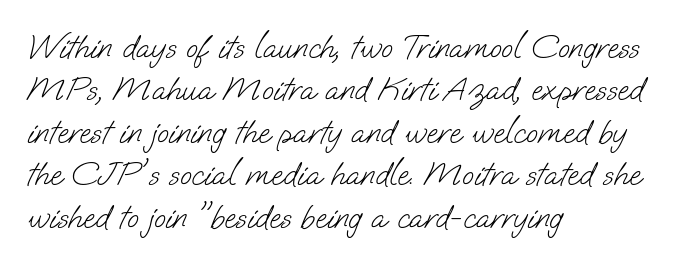
{"serif": "no", "bold": "no", "weight": "light", "width": "normal", "stroke_contrast": "low", "x_height": "small", "monospaced": "no", "underline": "no", "align": "left", "line_spacing": "normal", "line_spacing_ratio": 1.25, "letter_spacing": "normal", "letter_spacing_em": 0.0, "glyph_px": 34}
